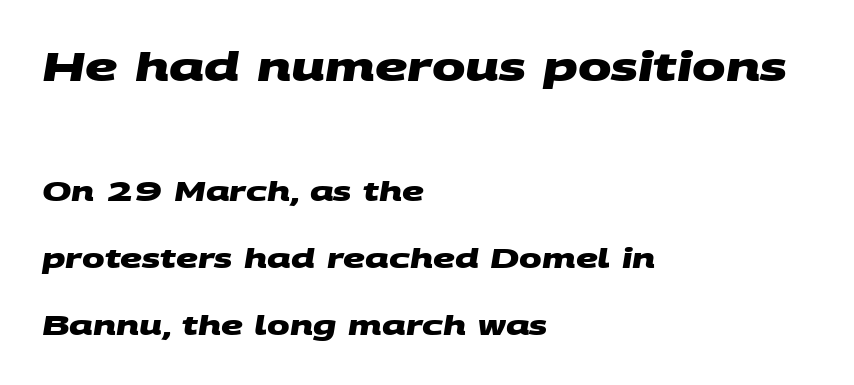
Q: Is the text bold? A: Yes.
Q: Is the typeface a serif or a sans-serif typeface? A: Sans-serif.
Q: Is the text underlined? A: No.
Q: How is the paragraph aligned? A: Left-aligned.
Q: Is the spacing between letters normal or unusually wide? A: Normal.
Q: Is the spacing between lines tight, normal or loose? A: Loose.
Q: Which block of text is set in a larger size, the first (top) or the second (bottom)? A: The first (top) one.
Q: Width (condensed, normal, or wide)? A: Wide.
Q: Stroke contrast? A: Medium.
Q: x-height? A: Large.
Q: Monospaced? A: No.
